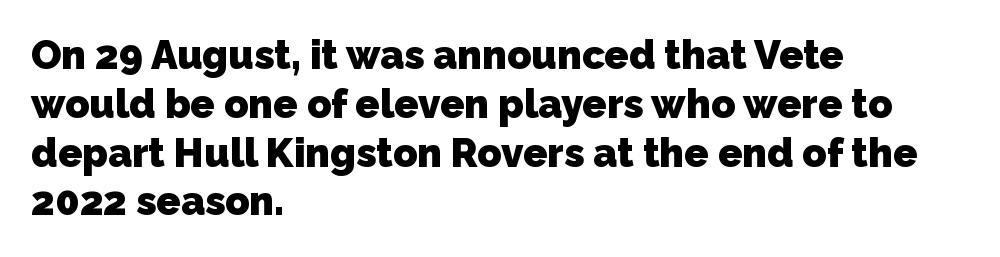
Decoration check: the copy has no underline. Regarding serifs, this sample does without them. The lines are quadded left. Short note: letters normally spaced.
